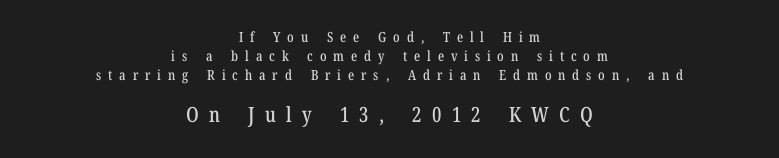
{"italic": "no", "underline": "no", "align": "center", "line_spacing": "normal", "line_spacing_ratio": 1.34, "letter_spacing": "wide", "letter_spacing_em": 0.49, "larger_block": "second", "size_ratio": 1.5, "glyph_px": 21}
